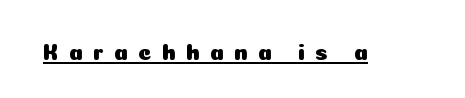
The image shows 22 px text type, upright; set unusually wide letter spacing (+0.47 em), underlined.
